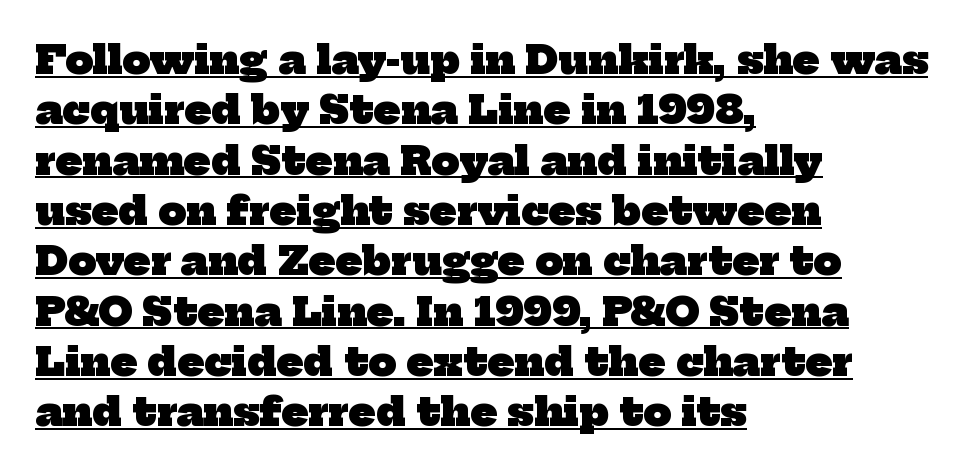
{"serif": "yes", "bold": "yes", "weight": "heavy", "width": "normal", "stroke_contrast": "low", "x_height": "medium", "monospaced": "no", "underline": "yes", "align": "left", "line_spacing": "normal", "line_spacing_ratio": 1.29, "letter_spacing": "normal", "letter_spacing_em": 0.0, "glyph_px": 39}
